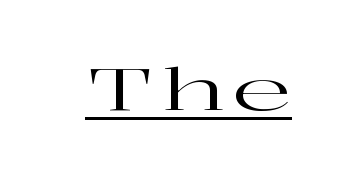
Q: Is the text italic (slanted)? A: No, it is upright.
Q: Is the typeface a serif or a sans-serif typeface? A: Serif.
Q: Is the text underlined? A: Yes.
Q: Width (condensed, normal, or wide)? A: Wide.
Q: Stroke contrast? A: High.
Q: x-height? A: Medium.
Q: Monospaced? A: No.
